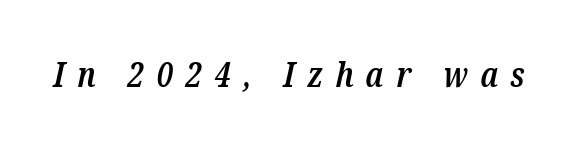
The image shows 35 px semibold, condensed serif type, italic (leaning right); set unusually wide letter spacing (+0.35 em), not underlined; low stroke contrast and a medium x-height.
